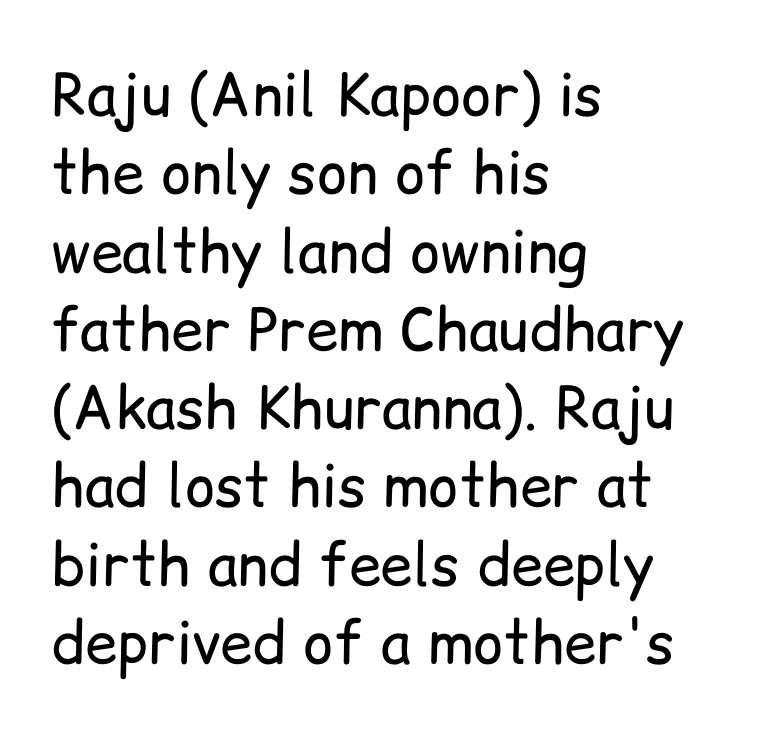
Every stem runs plumb, perpendicular to the baseline. The face used here is proportionally spaced, like ordinary book or web type. The lines sit at an ordinary, default distance from one another. The text block is weighted toward the left margin, trailing off unevenly rightward.
